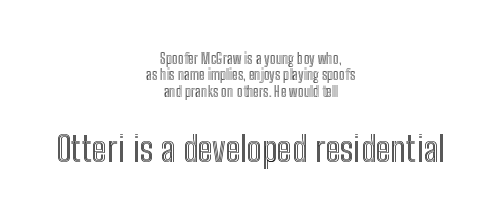
In this sample the second text group is rendered at the bigger scale. The typesetter chose a symmetrical, centered arrangement here. Compared with typical body copy, the letter spacing here is the same. Letters rest on an invisible, unmarked baseline. Looks like regular typesetting: each glyph gets only the width it needs. This is roman type, the default non-slanted kind.
